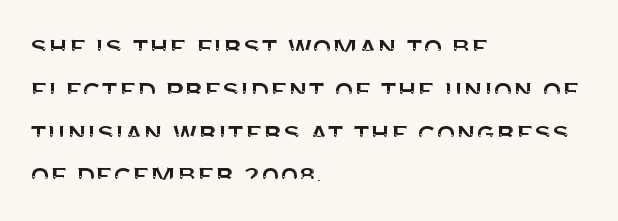
The image shows 31 px sans-serif type, upright; set left-aligned, normal line spacing (1.38x), normal letter spacing, not underlined; medium stroke contrast and a large x-height.
